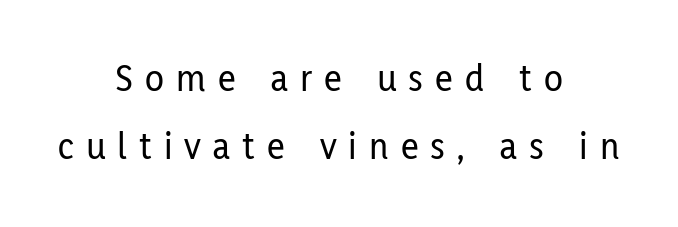
Only glyphs here, with clear space below each row. The lettering stays uniformly vertical, giving the passage a roman look. The horizontal fit of the characters is loose and conspicuously gappy. Neither beginnings nor endings align; midpoints do. This sample uses a sans-serif face.
